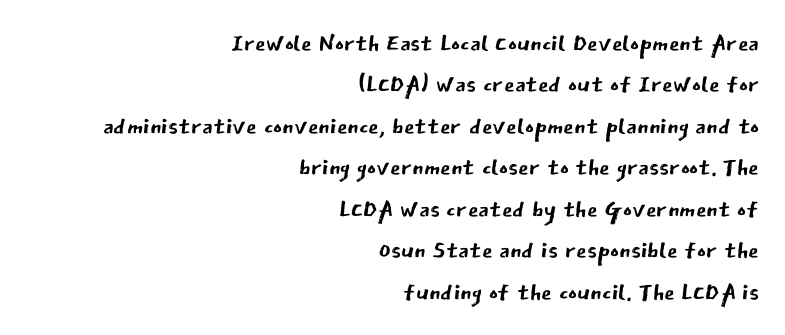
Q: Is the text bold? A: No.
Q: Is the text italic (slanted)? A: No, it is upright.
Q: Is the typeface a serif or a sans-serif typeface? A: Sans-serif.
Q: Is the text underlined? A: No.
Q: How is the paragraph aligned? A: Right-aligned.
Q: Is the spacing between letters normal or unusually wide? A: Normal.
Q: Width (condensed, normal, or wide)? A: Normal.
Q: Stroke contrast? A: Low.
Q: x-height? A: Medium.
Q: Monospaced? A: No.
